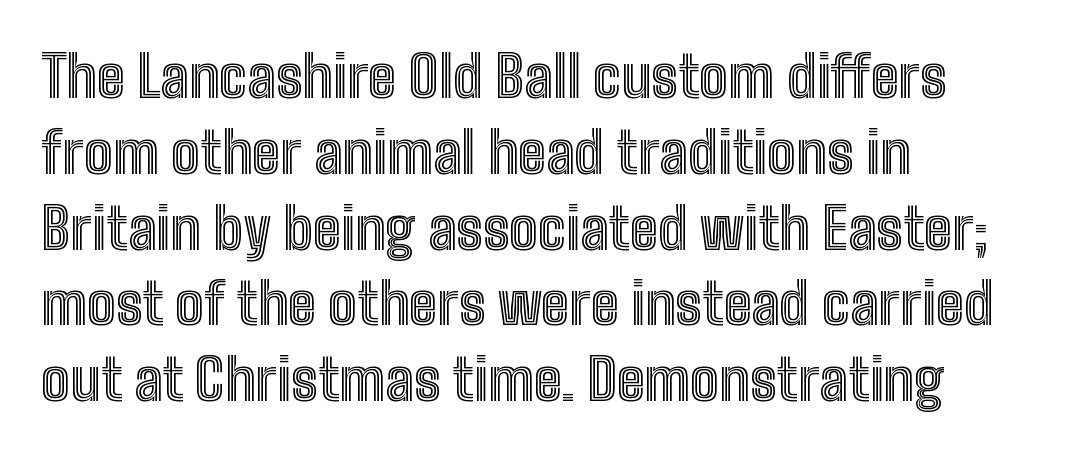
The image shows 57 px condensed type, upright; set left-aligned, normal line spacing (1.33x), normal letter spacing, not underlined; a medium x-height.
